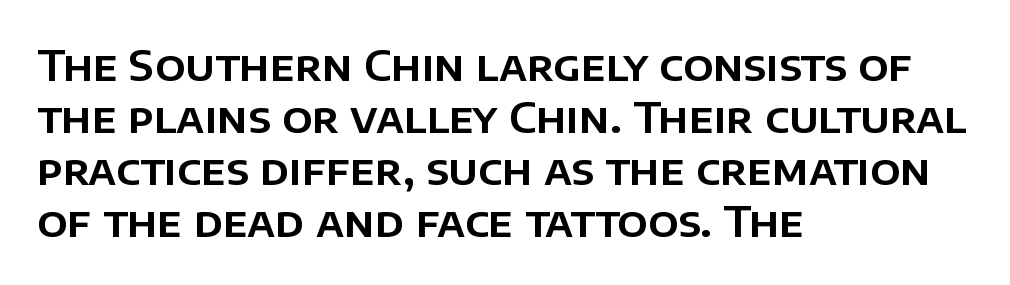
The image shows 42 px sans-serif type, upright; set left-aligned, line spacing 1.24x, normal letter spacing, not underlined; low stroke contrast and a large x-height.
